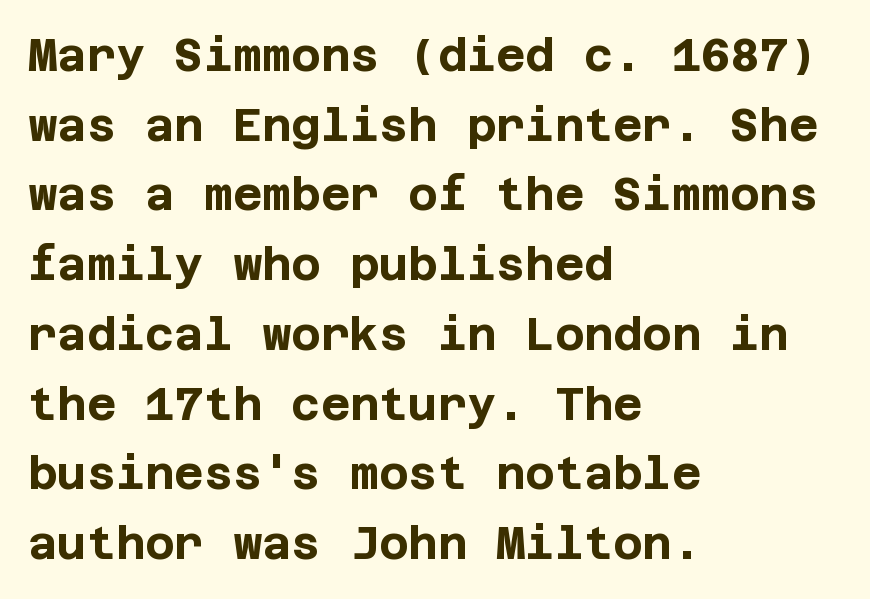
{"serif": "no", "italic": "no", "bold": "yes", "weight": "bold", "width": "normal", "stroke_contrast": "low", "x_height": "large", "underline": "no", "align": "left", "line_spacing": "normal", "line_spacing_ratio": 1.55, "letter_spacing": "normal", "letter_spacing_em": 0.0, "glyph_px": 45}
